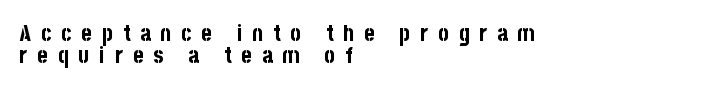
Q: Is the text bold? A: Yes.
Q: Is the text italic (slanted)? A: No, it is upright.
Q: Is the text underlined? A: No.
Q: How is the paragraph aligned? A: Left-aligned.
Q: Is the spacing between letters normal or unusually wide? A: Unusually wide.
Q: Is the spacing between lines tight, normal or loose? A: Tight.
